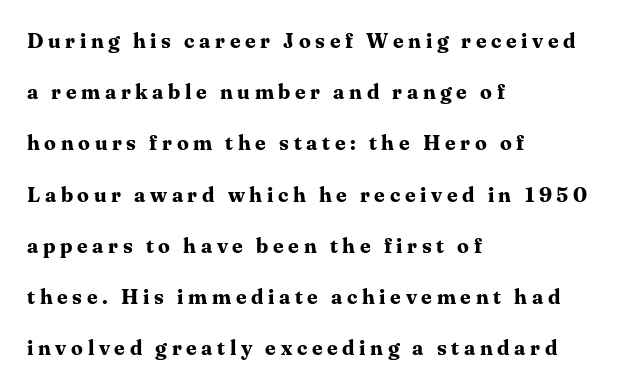
{"italic": "no", "bold": "yes", "underline": "no", "align": "left", "line_spacing": "loose", "line_spacing_ratio": 2.44, "letter_spacing": "wide", "letter_spacing_em": 0.22, "glyph_px": 21}
